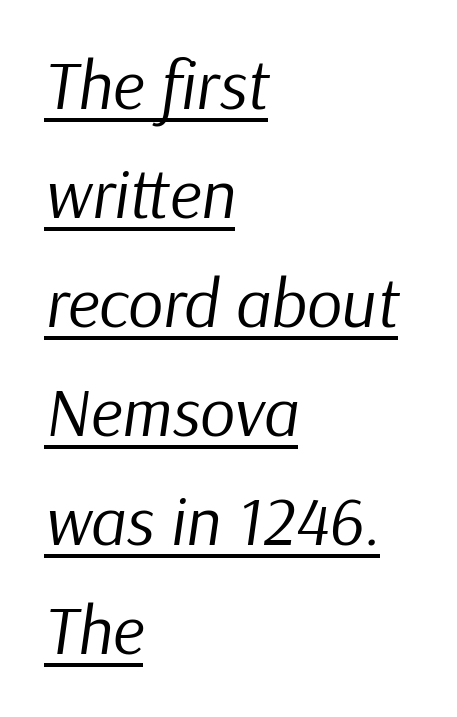
{"italic": "yes", "lean": "right", "slant_degrees": 9, "bold": "no", "weight": "regular", "width": "normal", "stroke_contrast": "low", "x_height": "medium", "monospaced": "no", "underline": "yes", "align": "left", "line_spacing": "normal", "line_spacing_ratio": 1.58, "letter_spacing": "normal", "letter_spacing_em": 0.0, "glyph_px": 69}
